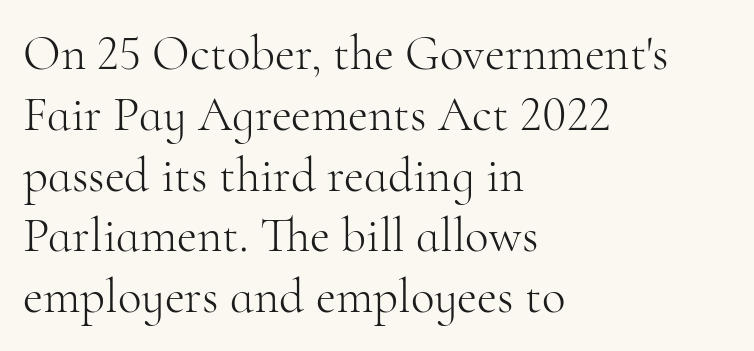
Q: Is the text bold? A: No.
Q: Is the text italic (slanted)? A: No, it is upright.
Q: Is the typeface a serif or a sans-serif typeface? A: Serif.
Q: Is the text underlined? A: No.
Q: How is the paragraph aligned? A: Left-aligned.
Q: Is the spacing between letters normal or unusually wide? A: Normal.
Q: Width (condensed, normal, or wide)? A: Normal.
Q: Stroke contrast? A: High.
Q: x-height? A: Small.
Q: Monospaced? A: No.
